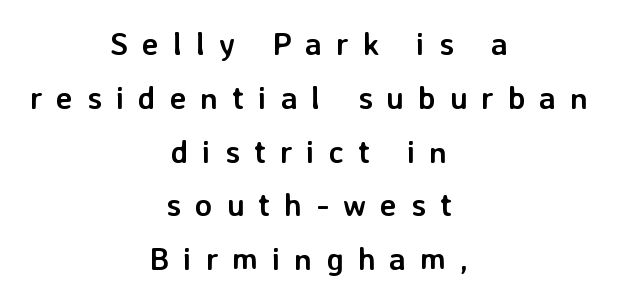
Q: Is the text bold? A: Yes.
Q: Is the text italic (slanted)? A: No, it is upright.
Q: Is the typeface a serif or a sans-serif typeface? A: Sans-serif.
Q: Is the text underlined? A: No.
Q: How is the paragraph aligned? A: Centered.
Q: Is the spacing between letters normal or unusually wide? A: Unusually wide.
Q: Is the spacing between lines tight, normal or loose? A: Normal.
Q: Width (condensed, normal, or wide)? A: Normal.
Q: Stroke contrast? A: Low.
Q: x-height? A: Medium.
Q: Monospaced? A: No.
